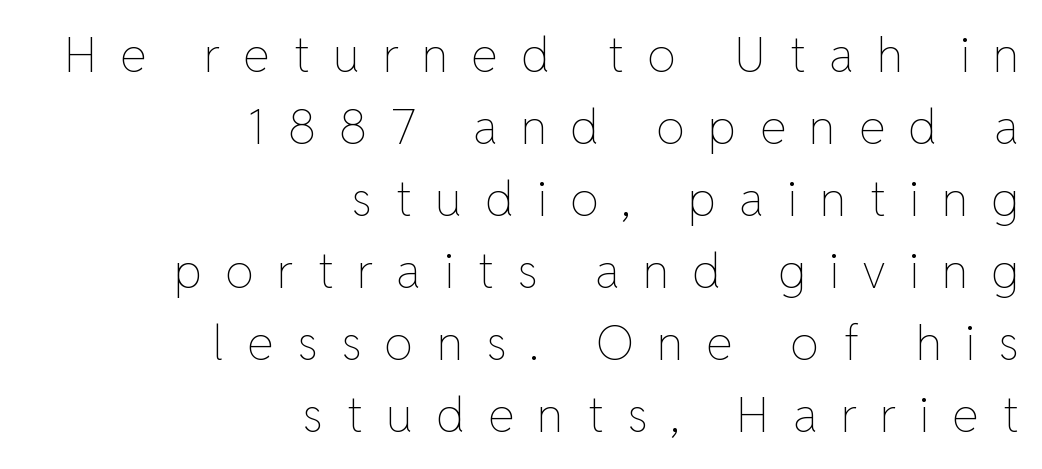
{"italic": "no", "bold": "no", "weight": "thin", "width": "normal", "stroke_contrast": "low", "x_height": "medium", "monospaced": "no", "underline": "no", "align": "right", "line_spacing": "normal", "line_spacing_ratio": 1.5, "letter_spacing": "wide", "letter_spacing_em": 0.48, "glyph_px": 48}
